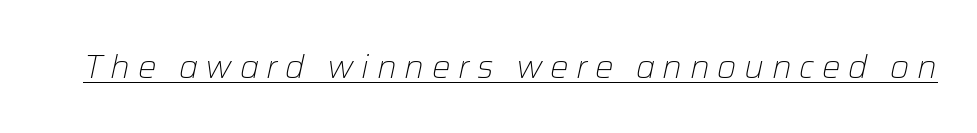
Q: Is the text bold? A: No.
Q: Is the text italic (slanted)? A: Yes, it leans right by about 12 degrees.
Q: Is the text underlined? A: Yes.
Q: Is the spacing between letters normal or unusually wide? A: Unusually wide.
Q: Width (condensed, normal, or wide)? A: Normal.
Q: Stroke contrast? A: Low.
Q: x-height? A: Medium.
Q: Monospaced? A: No.
